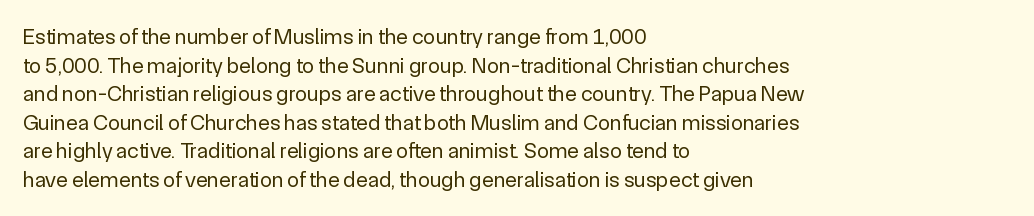
{"italic": "no", "bold": "no", "underline": "no", "align": "left", "line_spacing": "normal", "line_spacing_ratio": 1.3, "letter_spacing": "normal", "letter_spacing_em": 0.0, "glyph_px": 22}
